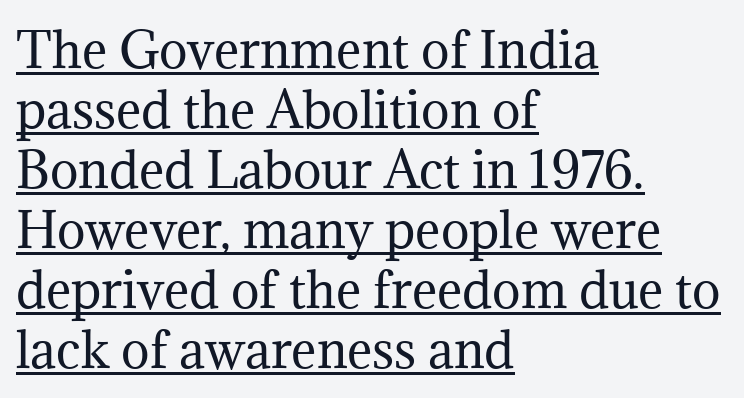
No letter is thick-stroked: the sample isn't bold. The space between consecutive lines is moderate. The passage shown is typed in a proportional face where columns would drift. Is the letter spacing exaggerated? No — it looks like the ordinary default.
